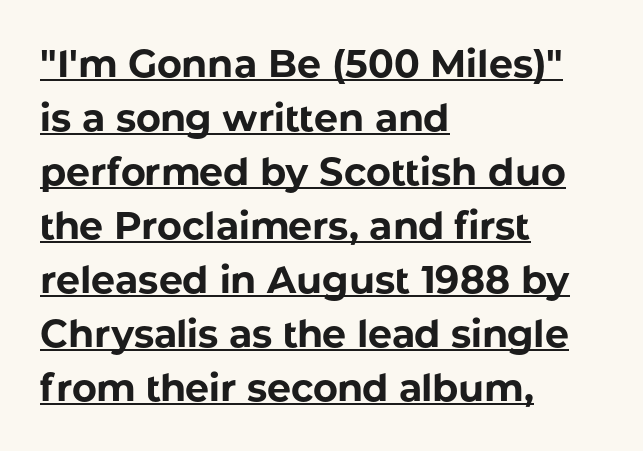
The block of text has a typical density, with ordinary space between rows. The passage shown is typeset with a sans-serif family. Looks like regular typesetting: each glyph gets only the width it needs. Letter spacing: default.
